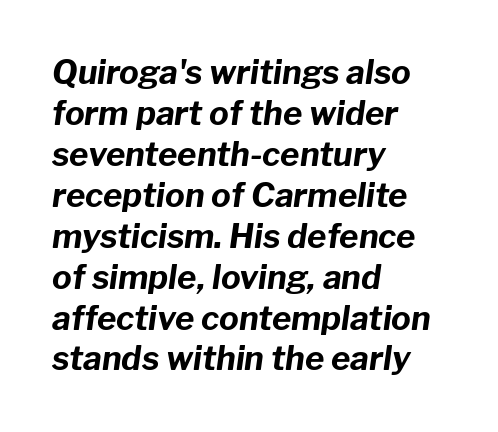
The string is rendered with underlining switched off. Varying glyph widths throughout — classic text-font behaviour. Visually the block forms a straight wall on the left and a jagged coastline on the right. Compared with typical body copy, the letter spacing here is the same.
